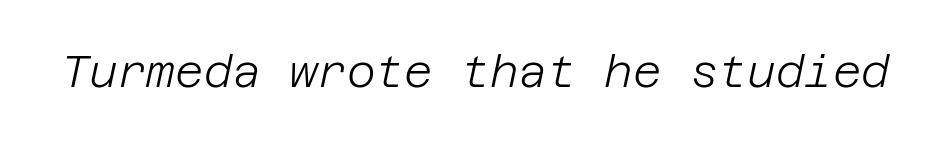
The specimen reads as italic at a glance. No chunkiness to these letters — they're not bold. Nobody drew a line under any word here. You could call the tracking neutral — neither tight nor loose.
